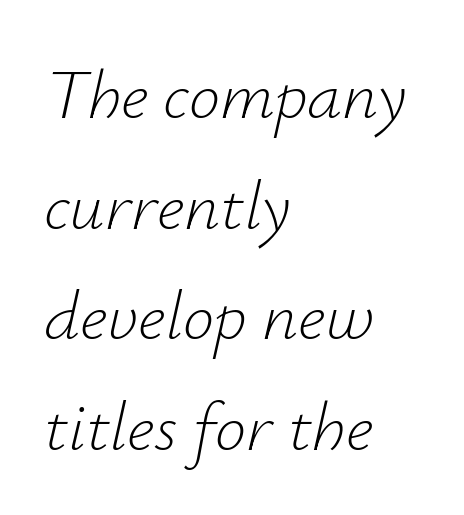
Each row of text sits above clean, open space. Compared with typical body copy, the letter spacing here is the same. Does the leading feel generous? No, just average. Compared with a centered layout, this one pins lines to the left instead.
